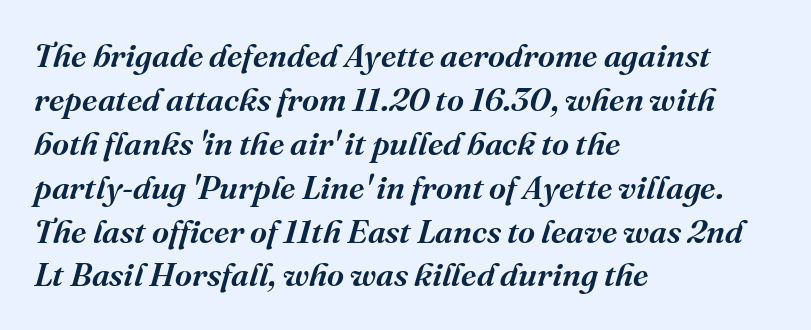
The image shows 33 px semibold serif type, italic (leaning right); set left-aligned, normal line spacing (1.33x), normal letter spacing, not underlined; medium stroke contrast and a medium x-height.
